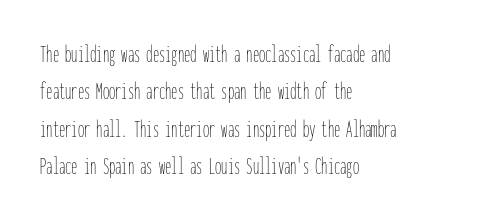
{"italic": "no", "bold": "no", "underline": "no", "align": "left", "line_spacing": "normal", "line_spacing_ratio": 1.5, "letter_spacing": "normal", "letter_spacing_em": 0.0, "glyph_px": 25}
